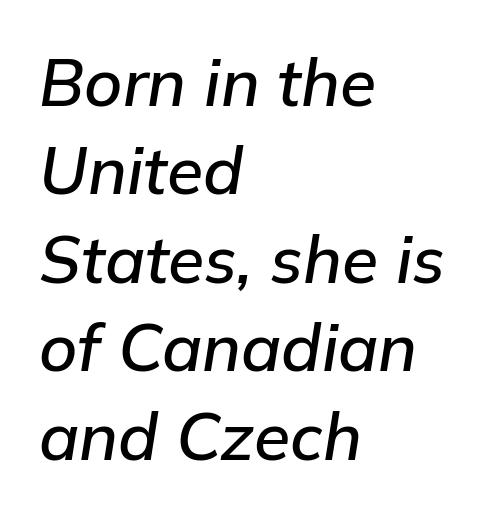
Each line starts at the same left margin while the right side varies. The baseline area is clear. Emphasis-style slanted type is in use. Successive baselines arrive at the customary interval.
